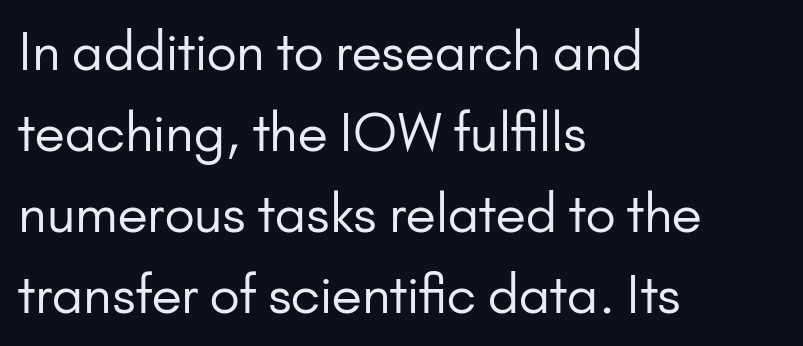
The image shows 52 px regular-weight sans-serif type, upright; set left-aligned, normal line spacing (1.56x), normal letter spacing, not underlined; low stroke contrast and a small x-height.
